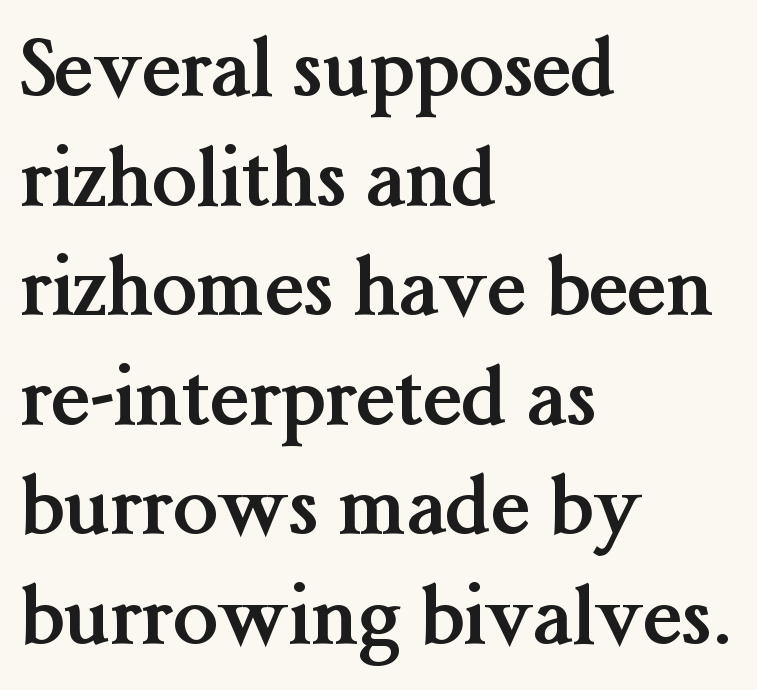
The image shows 80 px semibold serif type, upright; set left-aligned, normal line spacing (1.37x), normal letter spacing, not underlined; medium stroke contrast and a medium x-height.
